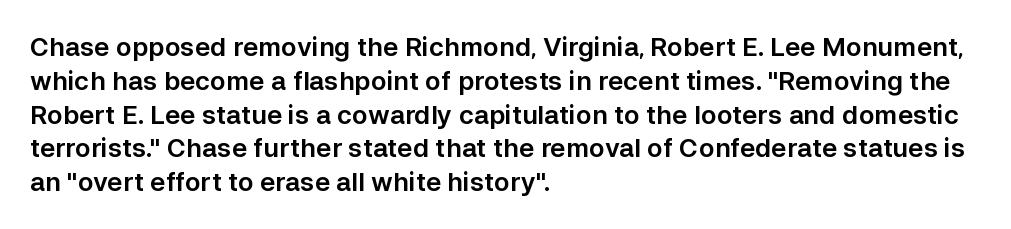
The ragged edge is on the right, which tells us the setting is flush left. How would I describe the line gaps? Plain and ordinary. This is the regular roman posture of the typeface. Only glyphs here, with clear space below each row.
